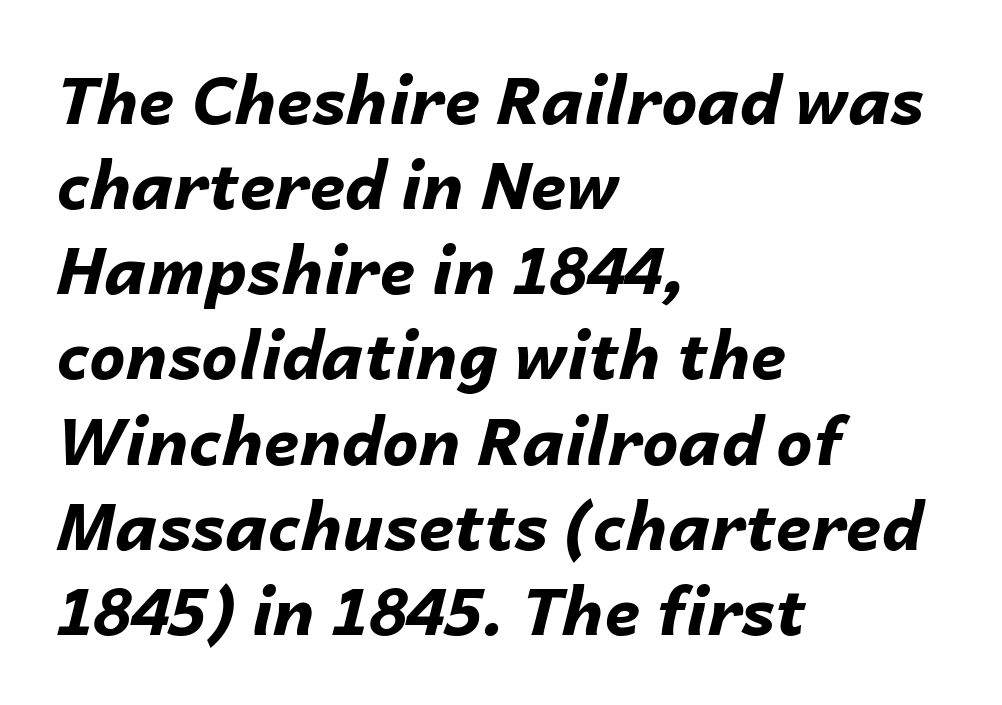
Q: Is the text bold? A: Yes.
Q: Is the text italic (slanted)? A: Yes, it leans right by about 14 degrees.
Q: Is the text underlined? A: No.
Q: How is the paragraph aligned? A: Left-aligned.
Q: Is the spacing between letters normal or unusually wide? A: Normal.
Q: Is the spacing between lines tight, normal or loose? A: Normal.
Q: Width (condensed, normal, or wide)? A: Normal.
Q: Stroke contrast? A: Low.
Q: x-height? A: Medium.
Q: Monospaced? A: No.
